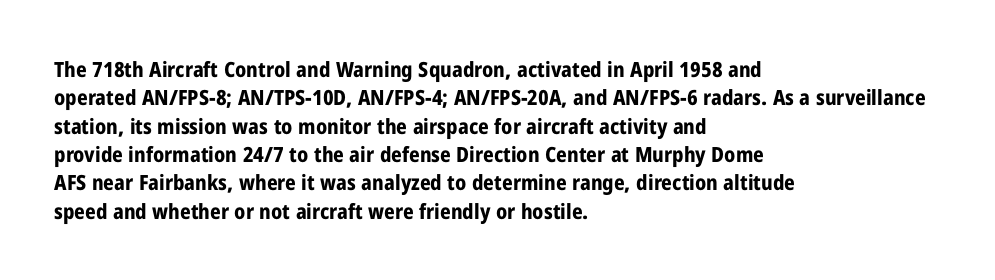
The lines in this sample share a left origin and differ only in where they stop. The block of text has a typical density, with ordinary space between rows. Posture: upright roman. The characters look thick and weighty, a clear bold. Letters rest on an invisible, unmarked baseline. There is no visible air inserted between adjacent glyphs.
